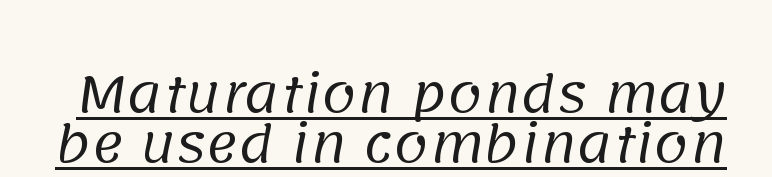
Q: Is the text bold? A: No.
Q: Is the typeface a serif or a sans-serif typeface? A: Sans-serif.
Q: Is the text underlined? A: Yes.
Q: Is the spacing between letters normal or unusually wide? A: Normal.
Q: Is the spacing between lines tight, normal or loose? A: Tight.
Q: Width (condensed, normal, or wide)? A: Normal.
Q: Stroke contrast? A: Low.
Q: x-height? A: Large.
Q: Monospaced? A: No.
